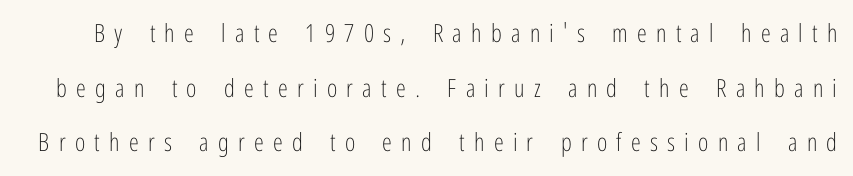
The image shows 25 px text type, upright; set loose line spacing (2.19x), unusually wide letter spacing (+0.37 em), not underlined.
